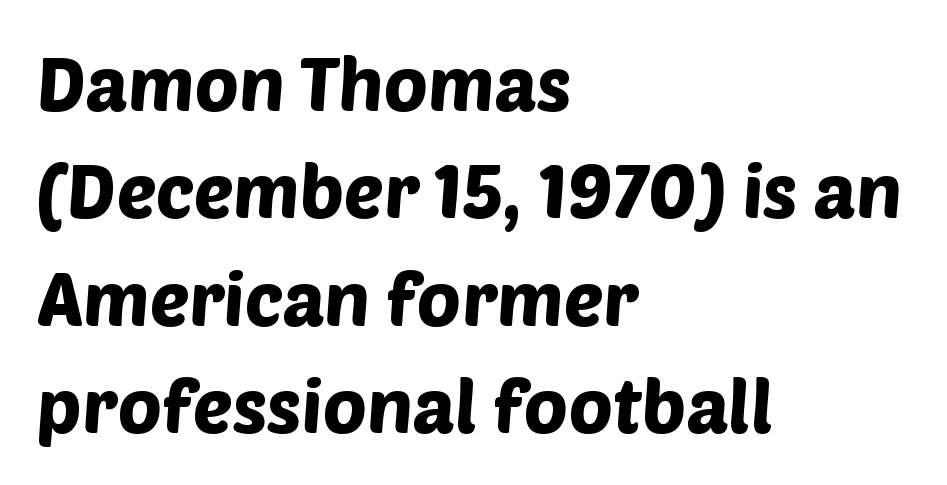
The image shows 74 px sans-serif type; set left-aligned, normal line spacing (1.45x), normal letter spacing, not underlined; low stroke contrast and a large x-height.
